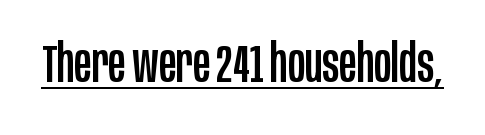
The image shows 52 px condensed sans-serif type, upright; set normal letter spacing, underlined; low stroke contrast and a large x-height.
